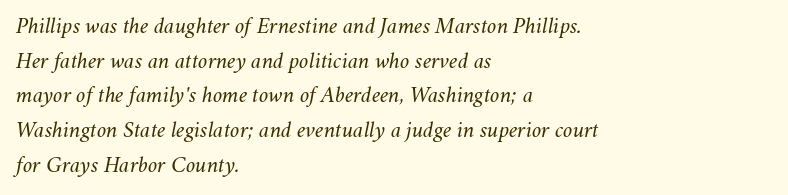
Every row of glyphs begins at an identical x-position on the left. Interline gaps are of average width in this sample. Glance below the letters and you will spot only blank space. The passage shown is not bold in any degree.
